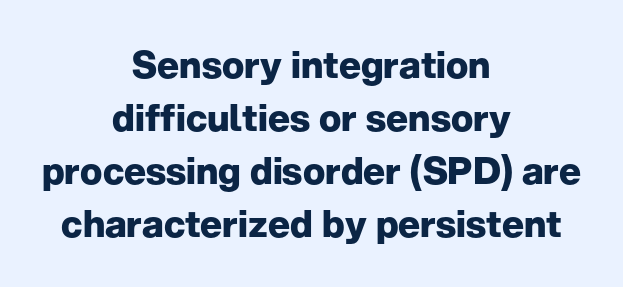
{"serif": "no", "italic": "no", "bold": "yes", "weight": "heavy", "width": "normal", "stroke_contrast": "low", "x_height": "medium", "monospaced": "no", "underline": "no", "align": "center", "line_spacing": "normal", "line_spacing_ratio": 1.43, "letter_spacing": "normal", "letter_spacing_em": 0.0, "glyph_px": 37}
